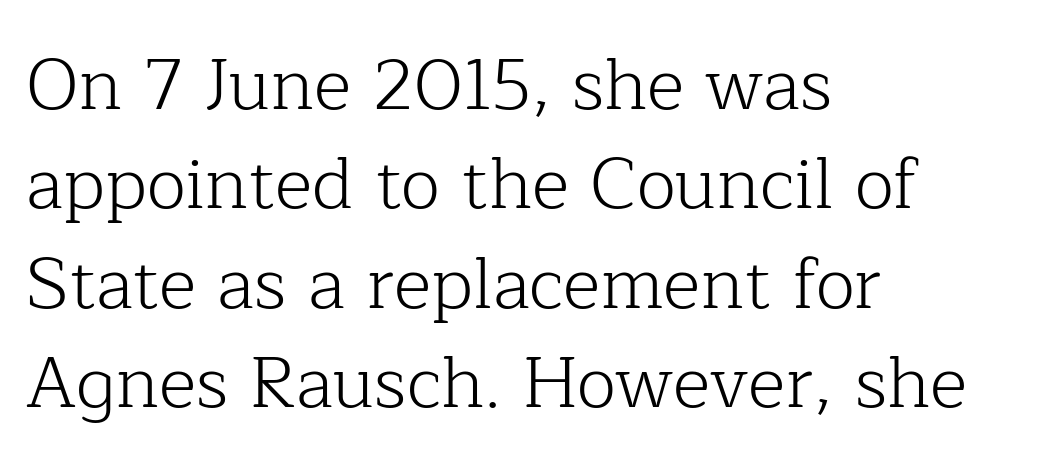
Beneath every word, the page is bare. The strokes carry an ordinary text weight at most. This is the regular roman posture of the typeface. The rendering uses a moderate line-height, typical for paragraphs. The typesetter chose a ragged-right arrangement here. The type is set solid horizontally, with unmodified tracking.
